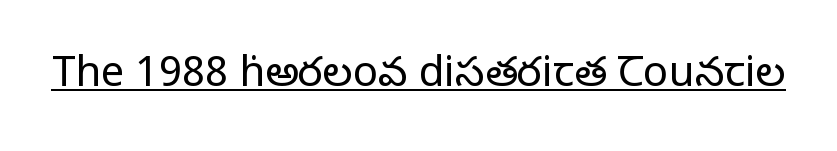
A typesetter would call this proportional, since set widths differ per character. Is there any slant? The stems are plumb. The rendering uses the underline text-decoration. Look at the tracking — it's just the regular setting, nothing added. The typeface has the unassuming heft of standard copy or less. The type family on display is of the serif kind.
